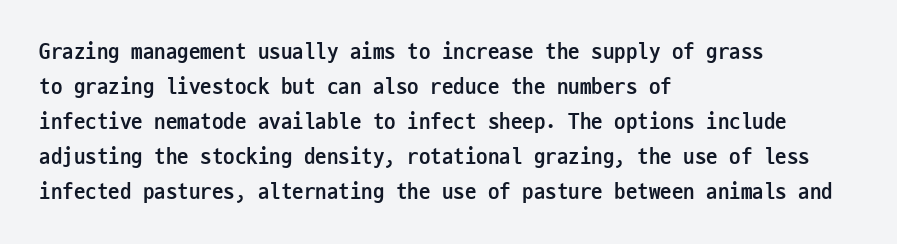
The image shows 23 px bold type, upright; set left-aligned, normal line spacing (1.52x), normal letter spacing, not underlined.
